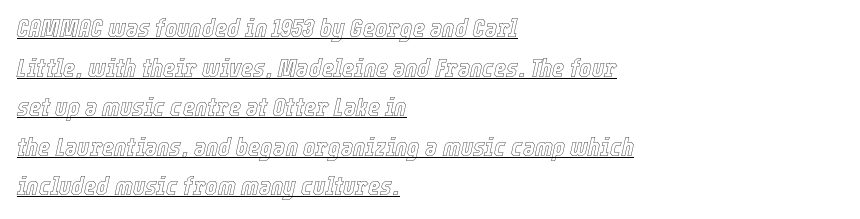
The image shows 26 px text type, italic (leaning right); set left-aligned, normal line spacing (1.52x), normal letter spacing, underlined.
